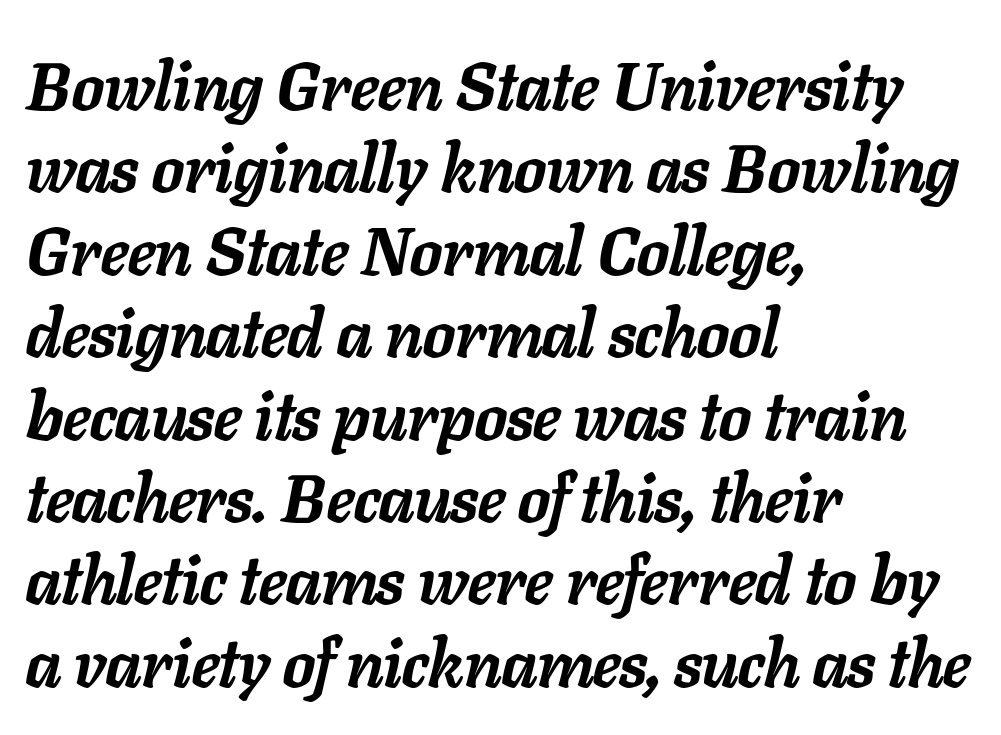
{"italic": "yes", "lean": "right", "slant_degrees": 11, "bold": "yes", "weight": "semibold", "width": "normal", "stroke_contrast": "low", "x_height": "medium", "monospaced": "no", "underline": "no", "align": "left", "line_spacing_ratio": 1.23, "letter_spacing": "normal", "letter_spacing_em": 0.0, "glyph_px": 67}
